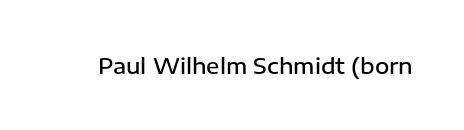
Q: Is the text bold? A: Semi-bold.
Q: Is the text italic (slanted)? A: No, it is upright.
Q: Is the text underlined? A: No.
Q: Is the spacing between letters normal or unusually wide? A: Normal.
